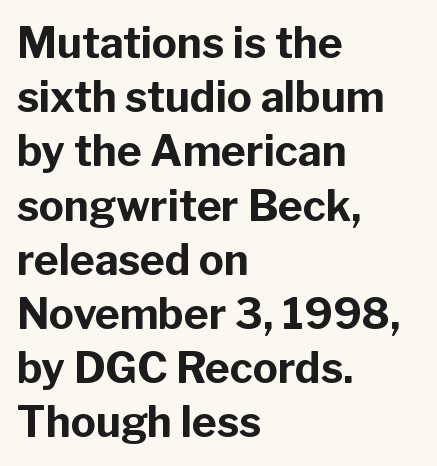
{"serif": "no", "italic": "no", "bold": "yes", "weight": "bold", "width": "normal", "stroke_contrast": "low", "x_height": "medium", "monospaced": "no", "underline": "no", "align": "left", "line_spacing": "normal", "line_spacing_ratio": 1.29, "letter_spacing": "normal", "letter_spacing_em": 0.0, "glyph_px": 42}
